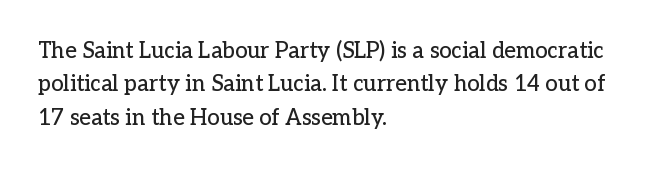
The image shows 22 px text type, upright; set left-aligned, normal line spacing (1.52x), normal letter spacing, not underlined.
